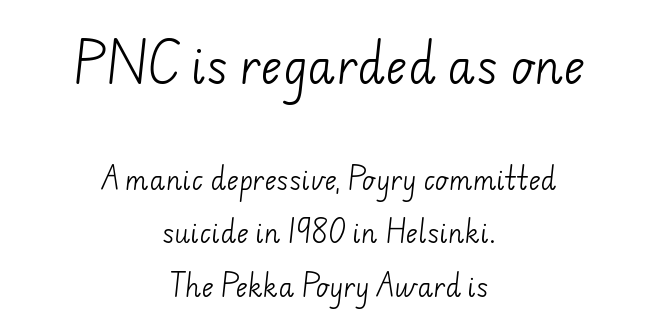
Q: Is the text bold? A: No.
Q: Is the typeface a serif or a sans-serif typeface? A: Sans-serif.
Q: Is the text underlined? A: No.
Q: How is the paragraph aligned? A: Centered.
Q: Is the spacing between letters normal or unusually wide? A: Normal.
Q: Is the spacing between lines tight, normal or loose? A: Loose.
Q: Which block of text is set in a larger size, the first (top) or the second (bottom)? A: The first (top) one.
Q: Width (condensed, normal, or wide)? A: Normal.
Q: Stroke contrast? A: Low.
Q: x-height? A: Small.
Q: Monospaced? A: No.
